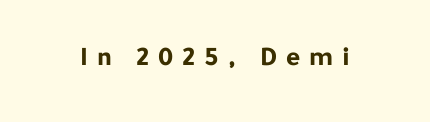
Q: Is the text bold? A: Yes.
Q: Is the text italic (slanted)? A: No, it is upright.
Q: Is the text underlined? A: No.
Q: Is the spacing between letters normal or unusually wide? A: Unusually wide.
